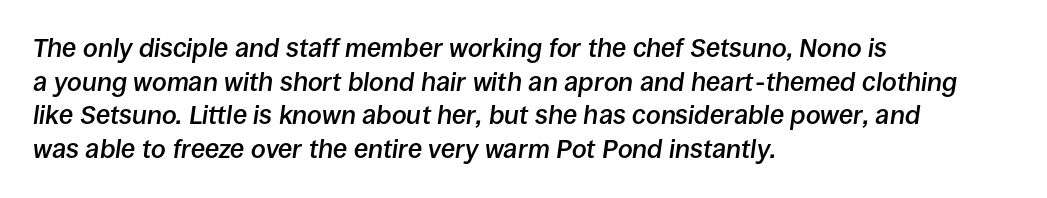
Q: Is the text bold? A: Semi-bold.
Q: Is the text italic (slanted)? A: Yes, it leans right by about 8 degrees.
Q: Is the text underlined? A: No.
Q: How is the paragraph aligned? A: Left-aligned.
Q: Is the spacing between letters normal or unusually wide? A: Normal.
Q: Is the spacing between lines tight, normal or loose? A: Normal.
